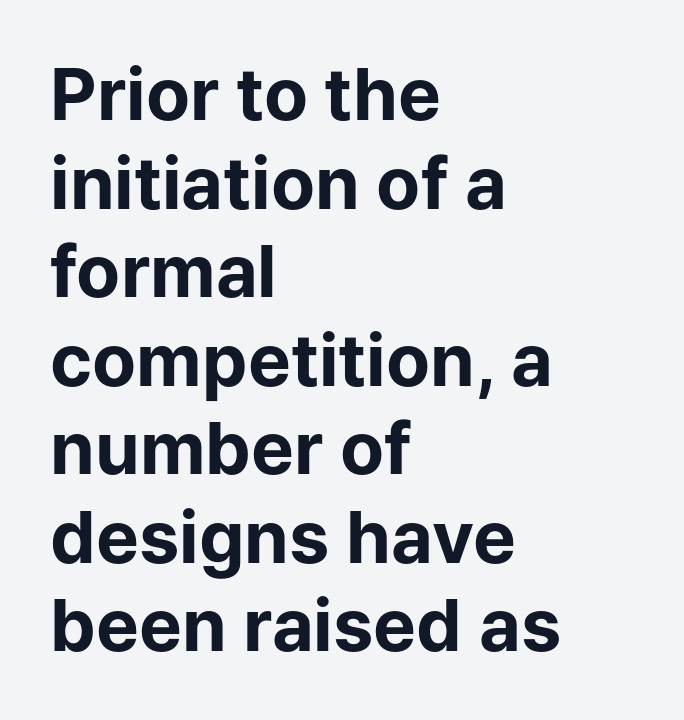
Varying glyph widths throughout — classic text-font behaviour. Is the letter spacing exaggerated? No — it looks like the ordinary default. Notice how the stems are strictly vertical — no italics here. Descender tails drop into unmarked territory. Teacher's note: observe the even left margin — that is flush-left alignment. A full-strength bold gives these letters their thick strokes.
